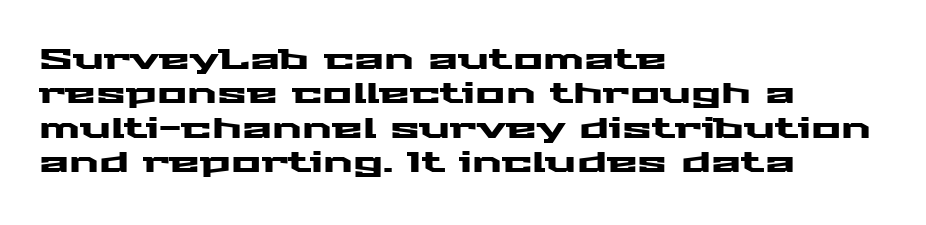
Q: Is the text italic (slanted)? A: No, it is upright.
Q: Is the typeface a serif or a sans-serif typeface? A: Sans-serif.
Q: Is the text underlined? A: No.
Q: How is the paragraph aligned? A: Left-aligned.
Q: Is the spacing between letters normal or unusually wide? A: Normal.
Q: Width (condensed, normal, or wide)? A: Wide.
Q: Stroke contrast? A: Medium.
Q: x-height? A: Medium.
Q: Monospaced? A: No.
